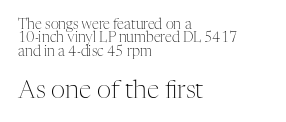
Q: Is the text bold? A: No.
Q: Is the text italic (slanted)? A: No, it is upright.
Q: Is the text underlined? A: No.
Q: How is the paragraph aligned? A: Left-aligned.
Q: Is the spacing between letters normal or unusually wide? A: Normal.
Q: Is the spacing between lines tight, normal or loose? A: Tight.
Q: Which block of text is set in a larger size, the first (top) or the second (bottom)? A: The second (bottom) one.
